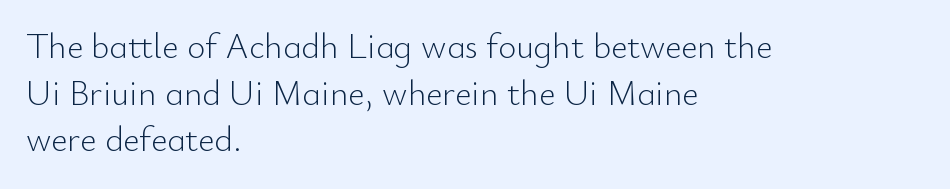
Q: Is the text bold? A: No.
Q: Is the text italic (slanted)? A: No, it is upright.
Q: Is the typeface a serif or a sans-serif typeface? A: Sans-serif.
Q: Is the text underlined? A: No.
Q: How is the paragraph aligned? A: Left-aligned.
Q: Is the spacing between letters normal or unusually wide? A: Normal.
Q: Is the spacing between lines tight, normal or loose? A: Normal.
Q: Width (condensed, normal, or wide)? A: Normal.
Q: Stroke contrast? A: Low.
Q: x-height? A: Small.
Q: Monospaced? A: No.
